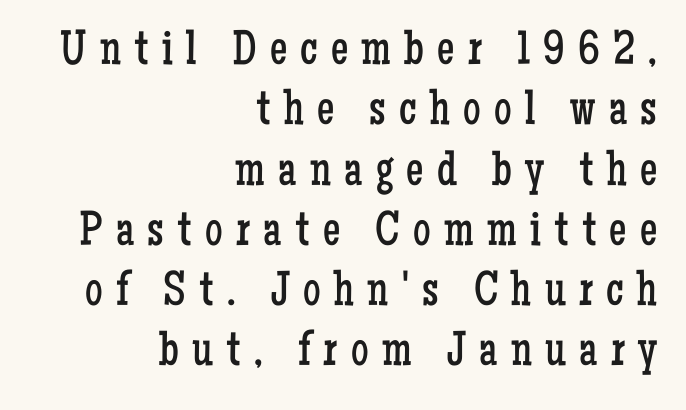
This sample uses expanded letter spacing, leaving extra air between glyphs. Type style note: has serifs. Vertical strokes here are truly vertical. On a weight scale, this lands at 450 or below. Nobody drew a line under any word here. Which margin do the lines hug? The right one — the left edge is uneven.
